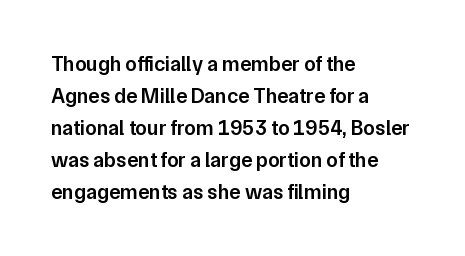
{"italic": "no", "bold": "semi", "underline": "no", "align": "left", "line_spacing": "normal", "line_spacing_ratio": 1.52, "letter_spacing": "normal", "letter_spacing_em": 0.0, "glyph_px": 21}
